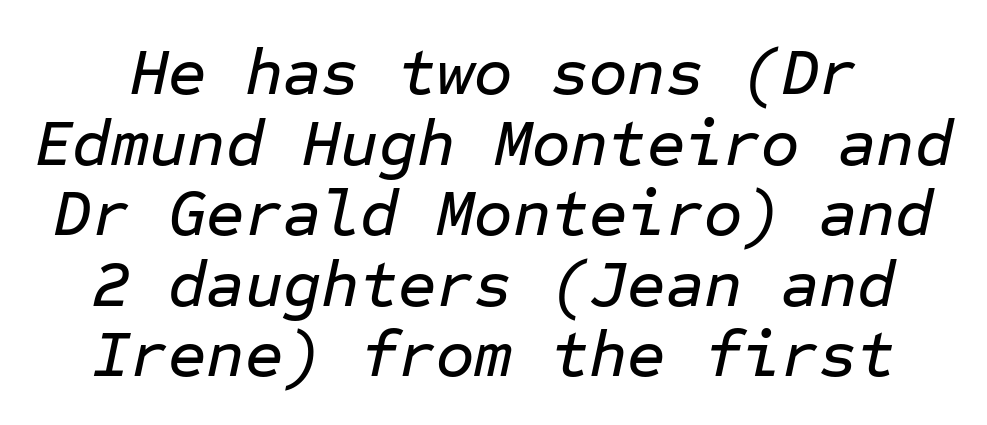
{"italic": "yes", "lean": "right", "slant_degrees": 12, "width": "normal", "stroke_contrast": "low", "x_height": "medium", "monospaced": "yes", "underline": "no", "line_spacing": "tight", "line_spacing_ratio": 1.07, "letter_spacing": "normal", "letter_spacing_em": 0.0, "glyph_px": 66}
